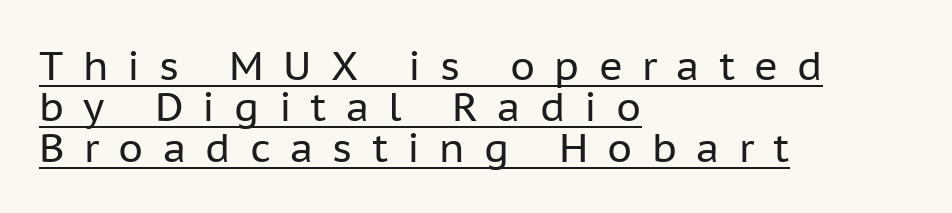
{"serif": "no", "italic": "no", "bold": "no", "weight": "regular", "width": "normal", "stroke_contrast": "low", "x_height": "medium", "monospaced": "no", "underline": "yes", "align": "left", "line_spacing": "tight", "line_spacing_ratio": 1.02, "letter_spacing": "wide", "letter_spacing_em": 0.48, "glyph_px": 40}
